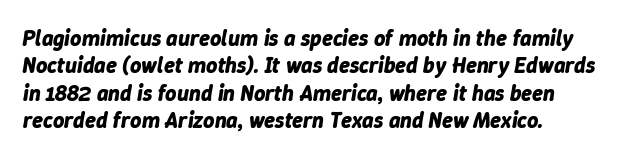
Designer's note — italics engaged. The line-height multiplier appears to be the usual default. Look at the stroke-to-counter ratio: heavy, a bold. The foot of each line stays bare and open.
